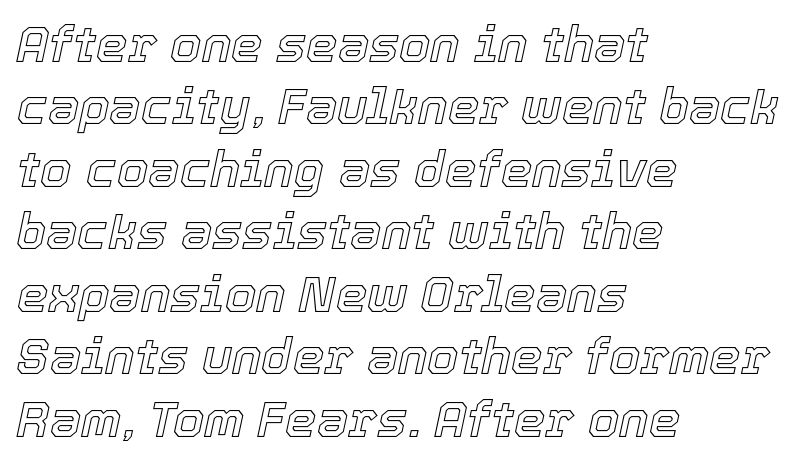
Does the leading feel generous? No, just average. The rendering keeps characters at their native spacing. The rendering uses natural spacing where letterforms have individual widths. Left-aligned paragraph, ragged on the right. Tall strokes in this sample are angled rather than plumb. The foot of each line stays bare and open.
